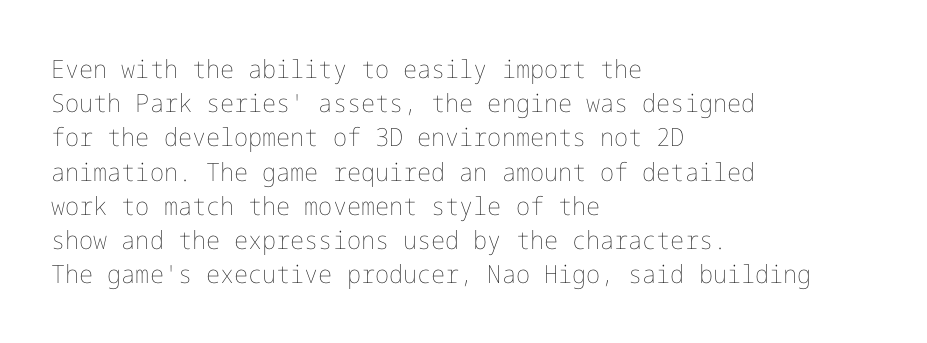
Q: Is the text bold? A: No.
Q: Is the text italic (slanted)? A: No, it is upright.
Q: Is the text underlined? A: No.
Q: How is the paragraph aligned? A: Left-aligned.
Q: Is the spacing between letters normal or unusually wide? A: Normal.
Q: Is the spacing between lines tight, normal or loose? A: Normal.
